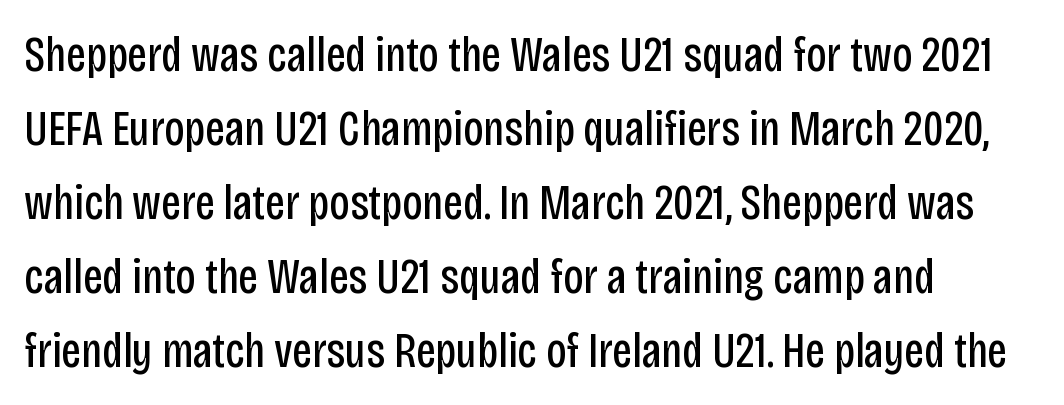
The image shows 50 px regular-weight, condensed sans-serif type, upright; set left-aligned, normal line spacing (1.48x), normal letter spacing, not underlined; low stroke contrast and a large x-height.
